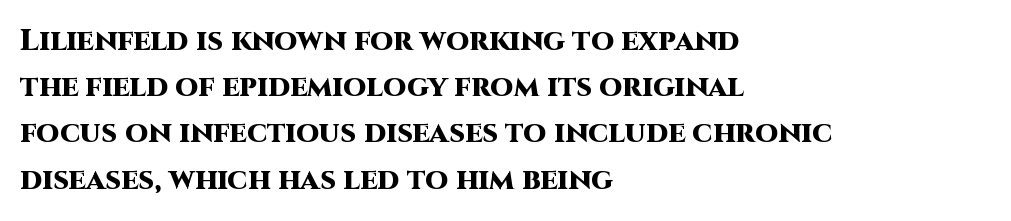
The image shows 30 px heavy sans-serif type, upright; set left-aligned, normal line spacing (1.54x), normal letter spacing, not underlined; high stroke contrast and a large x-height.
